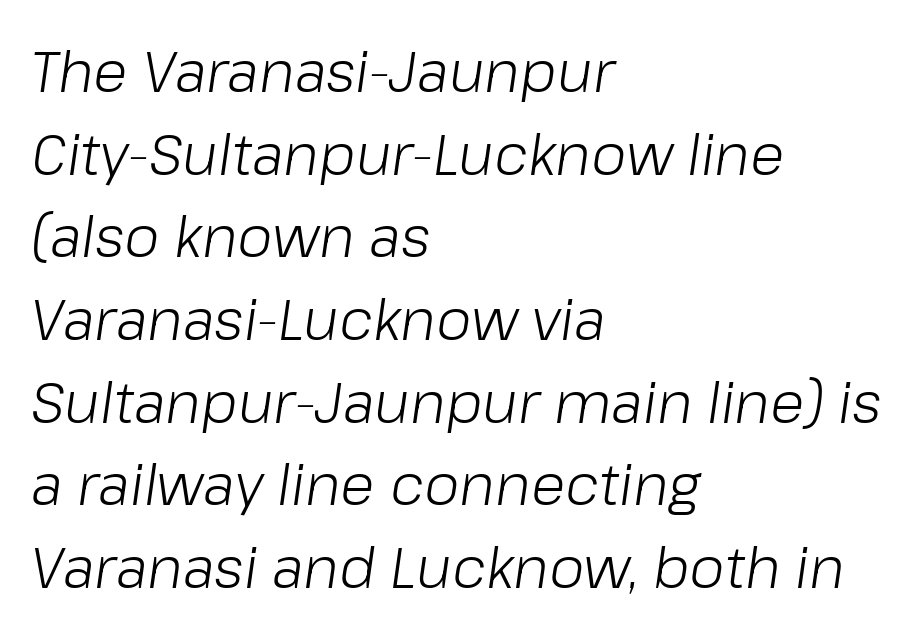
{"italic": "yes", "lean": "right", "slant_degrees": 8, "bold": "no", "weight": "light", "width": "normal", "stroke_contrast": "low", "x_height": "medium", "monospaced": "no", "underline": "no", "align": "left", "line_spacing": "normal", "line_spacing_ratio": 1.45, "letter_spacing": "normal", "letter_spacing_em": 0.0, "glyph_px": 57}
